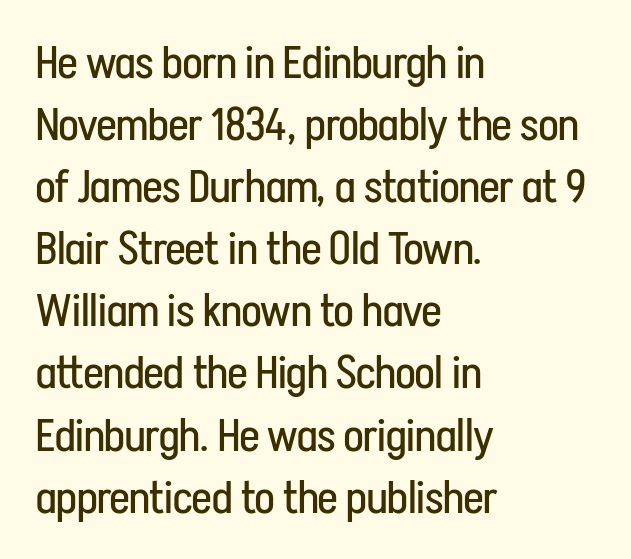
{"serif": "no", "italic": "no", "bold": "no", "weight": "regular", "width": "condensed", "stroke_contrast": "low", "x_height": "medium", "monospaced": "no", "underline": "no", "align": "left", "line_spacing": "normal", "line_spacing_ratio": 1.35, "letter_spacing": "normal", "letter_spacing_em": 0.0, "glyph_px": 46}
